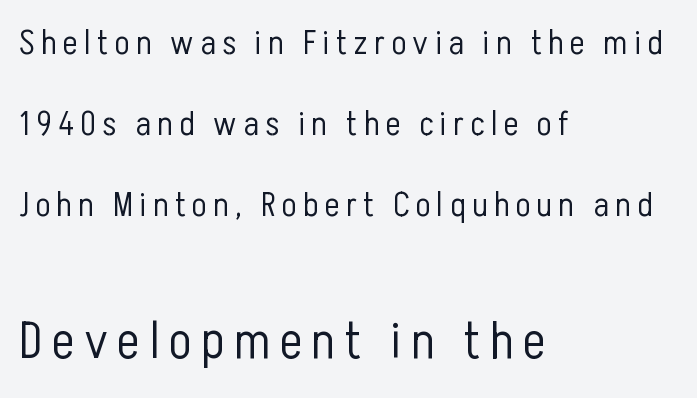
Q: Is the text bold? A: No.
Q: Is the text italic (slanted)? A: No, it is upright.
Q: Is the typeface a serif or a sans-serif typeface? A: Sans-serif.
Q: Is the text underlined? A: No.
Q: How is the paragraph aligned? A: Left-aligned.
Q: Is the spacing between lines tight, normal or loose? A: Loose.
Q: Which block of text is set in a larger size, the first (top) or the second (bottom)? A: The second (bottom) one.
Q: Width (condensed, normal, or wide)? A: Condensed.
Q: Stroke contrast? A: Low.
Q: x-height? A: Medium.
Q: Monospaced? A: No.
